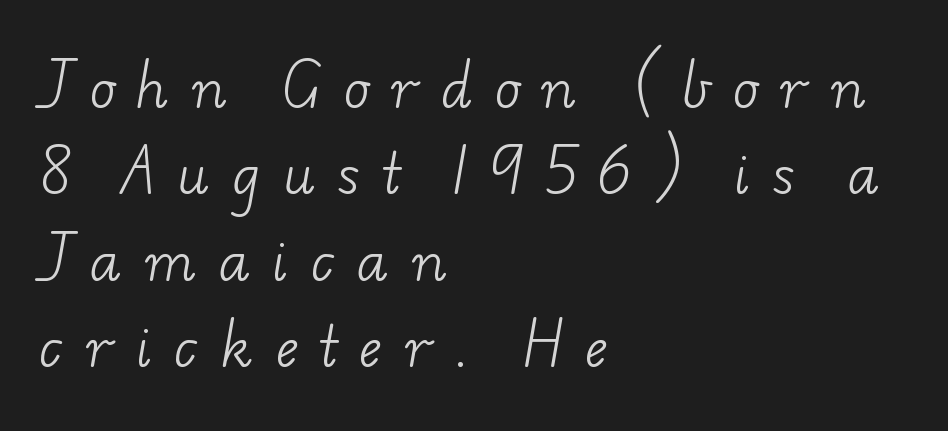
{"serif": "yes", "bold": "no", "weight": "light", "width": "wide", "stroke_contrast": "low", "x_height": "small", "monospaced": "no", "underline": "no", "align": "left", "line_spacing": "normal", "line_spacing_ratio": 1.63, "letter_spacing": "wide", "letter_spacing_em": 0.43, "glyph_px": 53}
